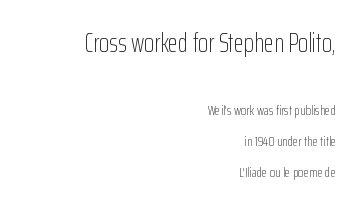
Q: Is the text bold? A: No.
Q: Is the text italic (slanted)? A: No, it is upright.
Q: Is the text underlined? A: No.
Q: How is the paragraph aligned? A: Right-aligned.
Q: Is the spacing between letters normal or unusually wide? A: Normal.
Q: Is the spacing between lines tight, normal or loose? A: Loose.
Q: Which block of text is set in a larger size, the first (top) or the second (bottom)? A: The first (top) one.
